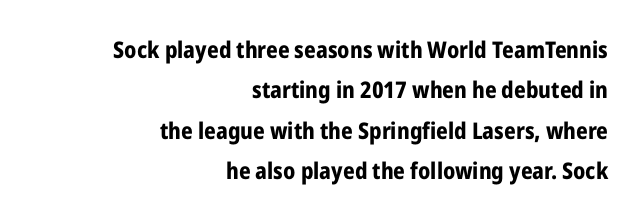
The image shows 23 px bold type, upright; set right-aligned, line spacing 1.76x, normal letter spacing, not underlined.
